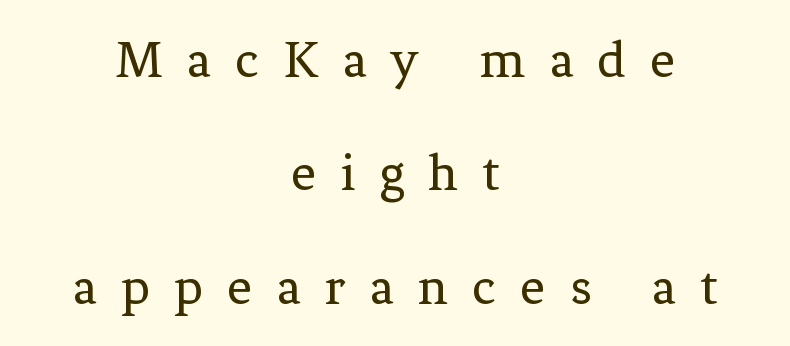
{"serif": "yes", "italic": "no", "bold": "no", "weight": "regular", "width": "normal", "stroke_contrast": "low", "x_height": "medium", "monospaced": "no", "underline": "no", "align": "center", "line_spacing": "loose", "line_spacing_ratio": 2.06, "letter_spacing": "wide", "letter_spacing_em": 0.44, "glyph_px": 55}
